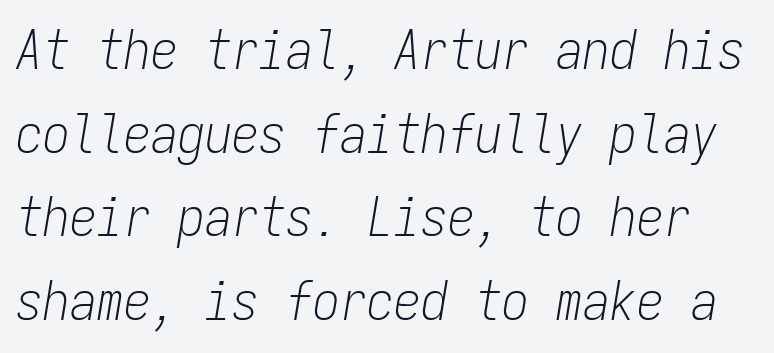
{"italic": "yes", "lean": "right", "slant_degrees": 9, "bold": "no", "weight": "light", "width": "condensed", "stroke_contrast": "low", "x_height": "medium", "monospaced": "yes", "underline": "no", "line_spacing": "normal", "line_spacing_ratio": 1.55, "letter_spacing": "normal", "letter_spacing_em": 0.0, "glyph_px": 54}
